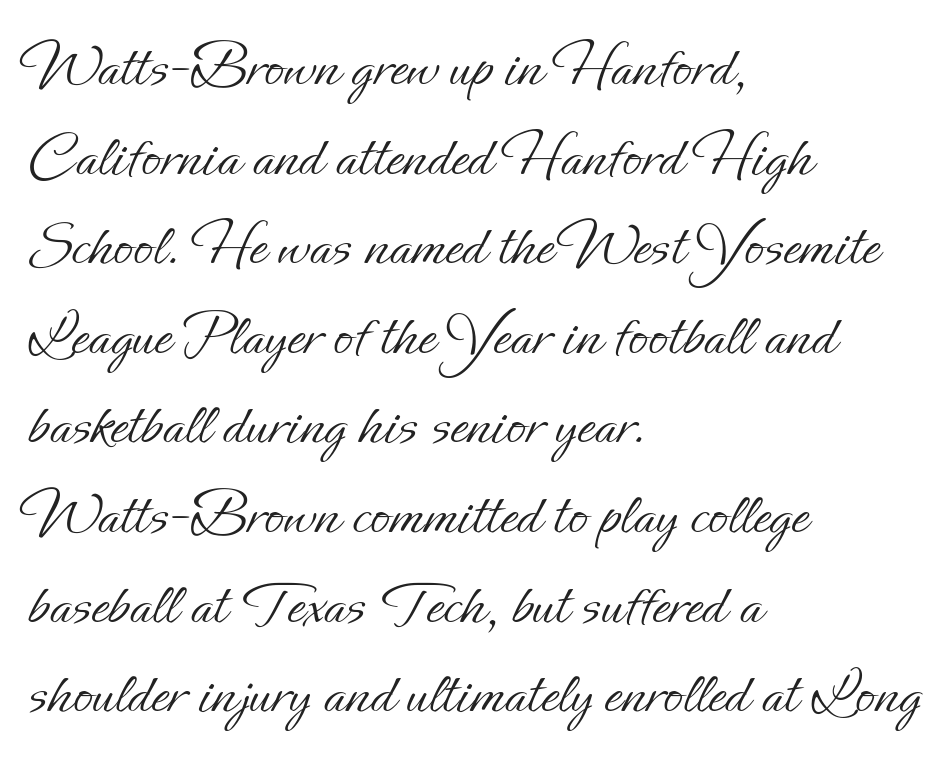
Q: Is the text bold? A: No.
Q: Is the text italic (slanted)? A: Yes.
Q: Is the text underlined? A: No.
Q: How is the paragraph aligned? A: Left-aligned.
Q: Is the spacing between letters normal or unusually wide? A: Normal.
Q: Is the spacing between lines tight, normal or loose? A: Normal.
Q: Width (condensed, normal, or wide)? A: Normal.
Q: Stroke contrast? A: Low.
Q: x-height? A: Small.
Q: Monospaced? A: No.
